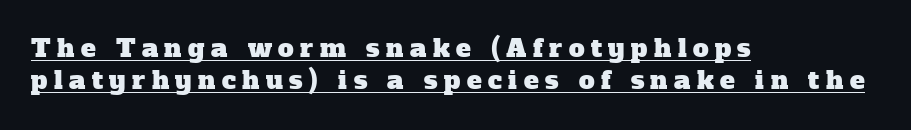
Students, note that the glyphs here are deliberately spaced far apart. The passage shown stacks its lines at a standard gap. The rendering uses the underline text-decoration. In CSS terms this would be text-align: left.
